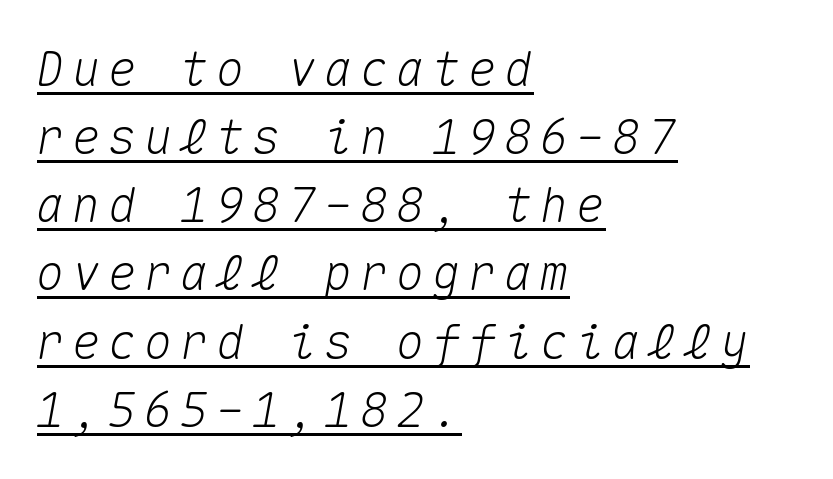
{"italic": "yes", "lean": "right", "slant_degrees": 10, "width": "normal", "stroke_contrast": "medium", "x_height": "medium", "monospaced": "yes", "underline": "yes", "align": "left", "line_spacing": "normal", "line_spacing_ratio": 1.42, "glyph_px": 48}
